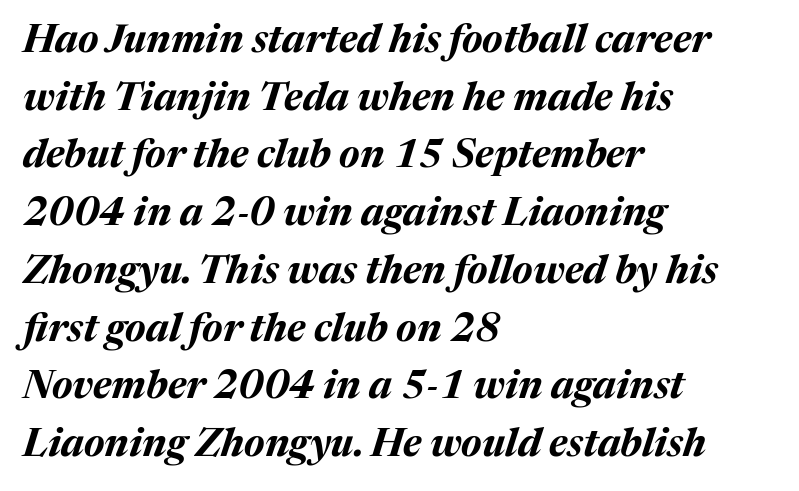
Q: Is the text bold? A: Yes.
Q: Is the text italic (slanted)? A: Yes, it leans right by about 17 degrees.
Q: Is the text underlined? A: No.
Q: How is the paragraph aligned? A: Left-aligned.
Q: Is the spacing between letters normal or unusually wide? A: Normal.
Q: Is the spacing between lines tight, normal or loose? A: Normal.
Q: Width (condensed, normal, or wide)? A: Normal.
Q: Stroke contrast? A: Medium.
Q: x-height? A: Medium.
Q: Monospaced? A: No.
